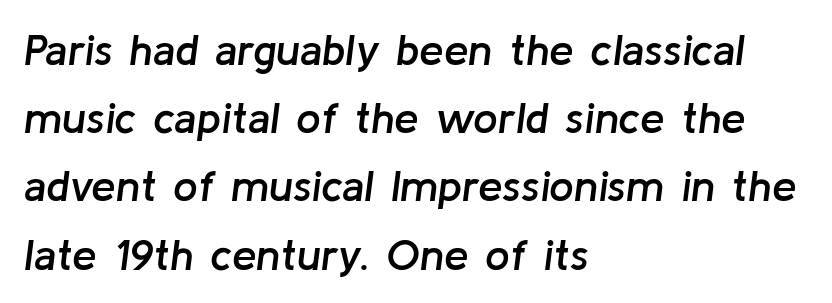
The image shows 44 px semibold type, italic (leaning right); set left-aligned, normal line spacing (1.55x), normal letter spacing, not underlined; low stroke contrast and a medium x-height.
